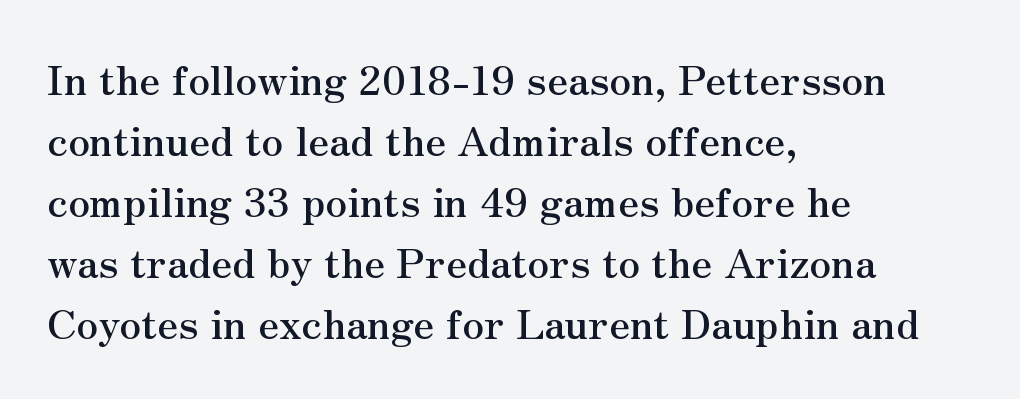
The image shows 41 px serif type, upright; set left-aligned, normal line spacing (1.49x), normal letter spacing, not underlined; medium stroke contrast and a small x-height.
